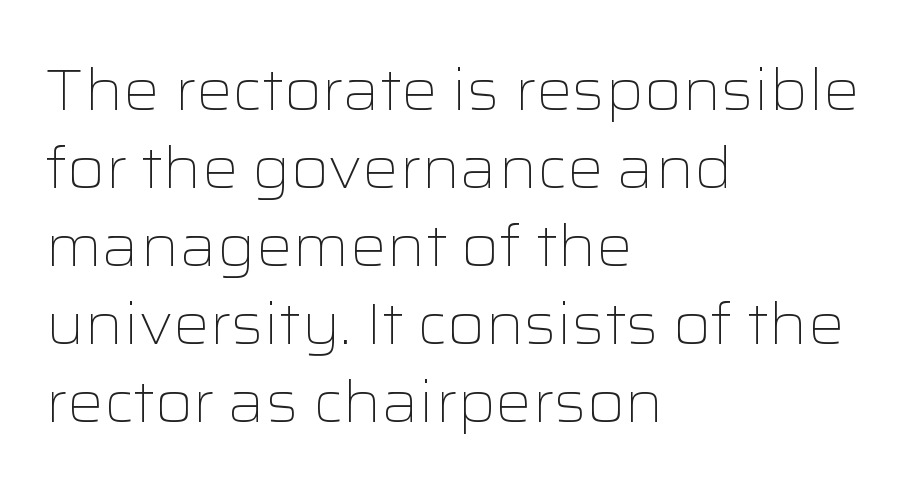
Summary of vertical rhythm: regular, with standard interline spacing. The designer went with a sans here, leaving each stem footless. The face looks like a standard text weight, possibly lighter. Teacher's note: observe the even left margin — that is flush-left alignment.
